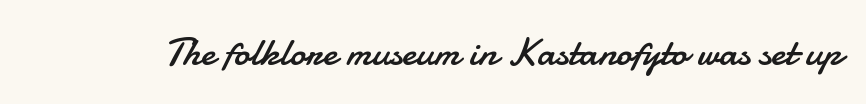
What stands out about the letter spacing? Nothing — it is the standard amount. Is this a heavy cut? Hardly; it is regular or lighter. Each letter keeps its own natural width here, so spacing adapts to shape. I'd call this a sans setting — the letters go barefoot.
